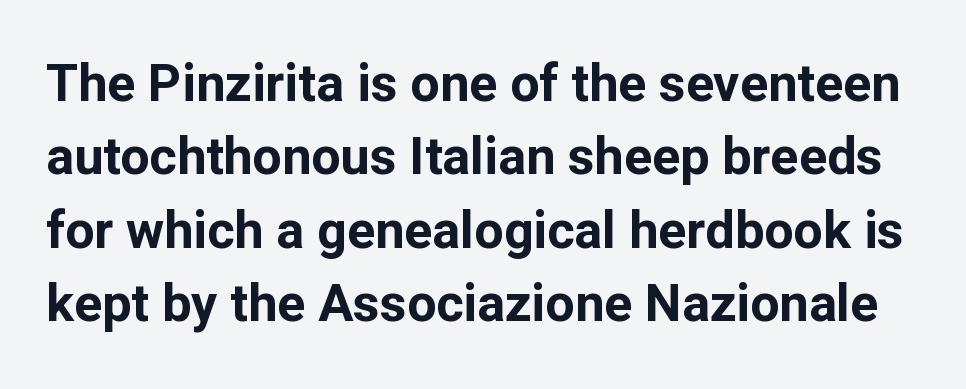
This block has exactly the height ordinary leading produces. The rendering uses natural spacing where letterforms have individual widths. Students, this is bold: see how much ink each stroke carries. The string is rendered with underlining switched off.
